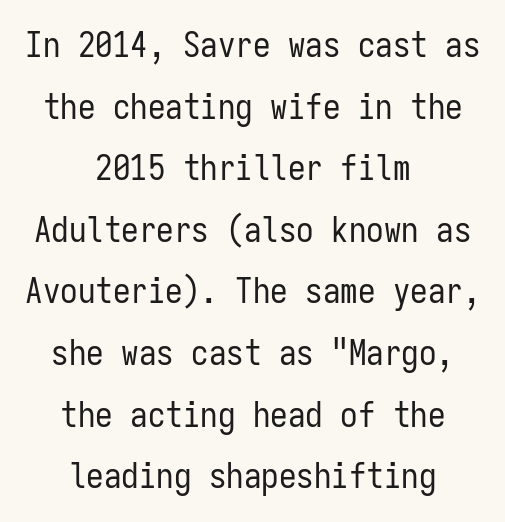
The line texture is even and compact thanks to regular tracking. Lines of text with bare space underneath. Here the designer chose a console-style face with uniform glyph widths. The type family on display is of the sans-serif kind. Stroke mass is kept to a normal reading level or below.
